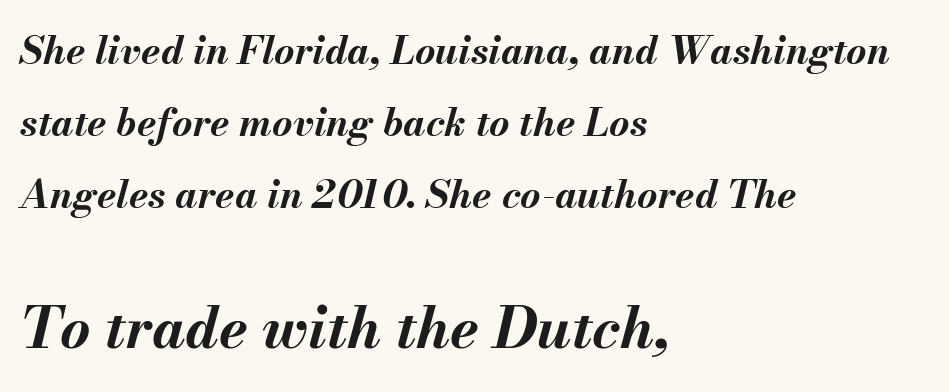
Q: Is the text bold? A: Yes.
Q: Is the text italic (slanted)? A: Yes, it leans right by about 13 degrees.
Q: Is the text underlined? A: No.
Q: How is the paragraph aligned? A: Left-aligned.
Q: Is the spacing between letters normal or unusually wide? A: Normal.
Q: Which block of text is set in a larger size, the first (top) or the second (bottom)? A: The second (bottom) one.
Q: Width (condensed, normal, or wide)? A: Normal.
Q: Stroke contrast? A: Medium.
Q: x-height? A: Small.
Q: Monospaced? A: No.
